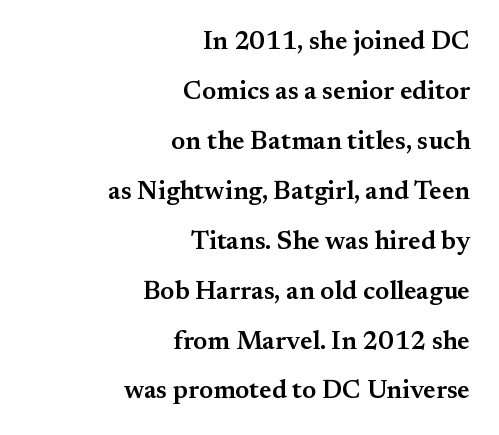
Q: Is the text bold? A: Semi-bold.
Q: Is the text italic (slanted)? A: No, it is upright.
Q: Is the text underlined? A: No.
Q: How is the paragraph aligned? A: Right-aligned.
Q: Is the spacing between letters normal or unusually wide? A: Normal.
Q: Is the spacing between lines tight, normal or loose? A: Loose.
